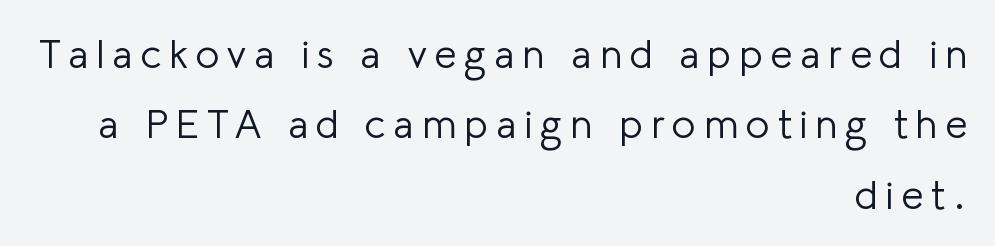
Q: Is the text bold? A: No.
Q: Is the text italic (slanted)? A: No, it is upright.
Q: Is the typeface a serif or a sans-serif typeface? A: Sans-serif.
Q: Is the text underlined? A: No.
Q: How is the paragraph aligned? A: Right-aligned.
Q: Width (condensed, normal, or wide)? A: Normal.
Q: Stroke contrast? A: Low.
Q: x-height? A: Medium.
Q: Monospaced? A: No.
